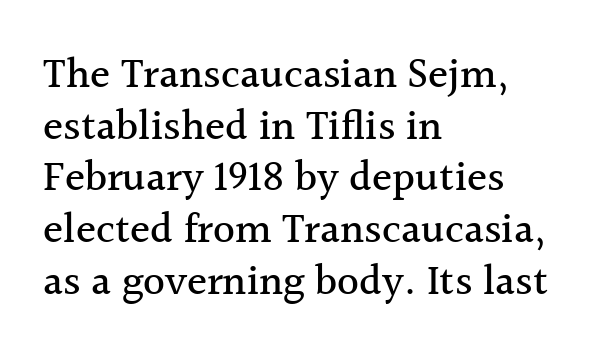
The image shows 42 px serif type, upright; set left-aligned, line spacing 1.23x, normal letter spacing, not underlined; a medium x-height.
